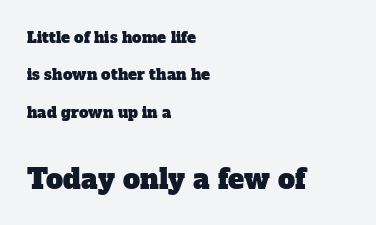
Decoration check: the copy has no underline. The compositor pushed each line to the left boundary. Airy leading. The face used here is rendered with its standard letterfit. The following chunk of copy outweighs the initial chunk in type size.
